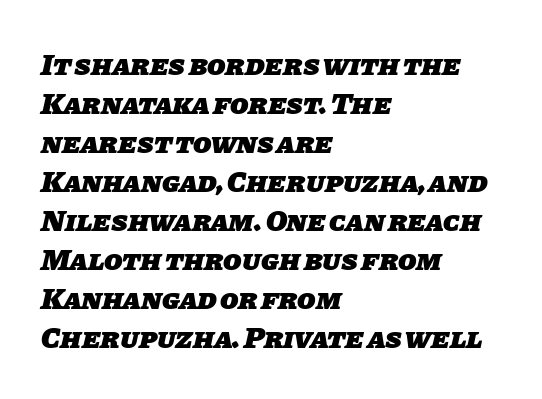
If you measured baseline to baseline, you'd find a middling distance. A typesetter would call this proportional, since set widths differ per character. The text block is weighted toward the left margin, trailing off unevenly rightward. Any mark beneath the type? The region is blank. In terms of letterspacing, this is plain default setting.
